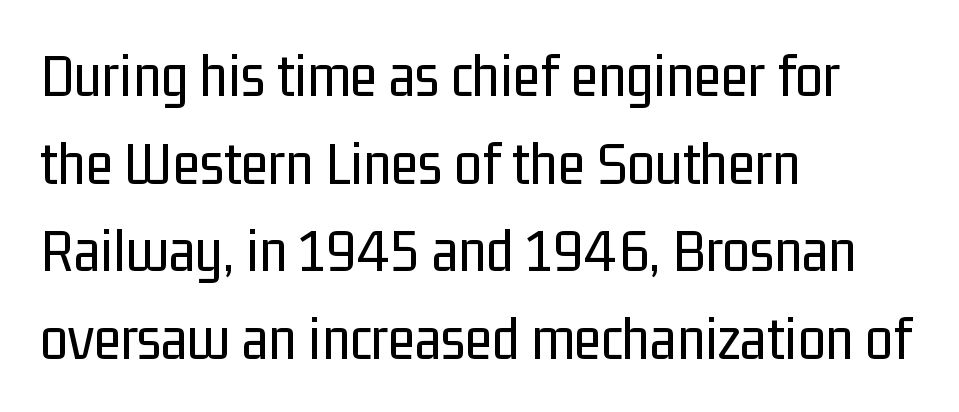
The image shows 63 px regular-weight, condensed sans-serif type, upright; set left-aligned, normal line spacing (1.39x), normal letter spacing, not underlined; low stroke contrast and a medium x-height.
